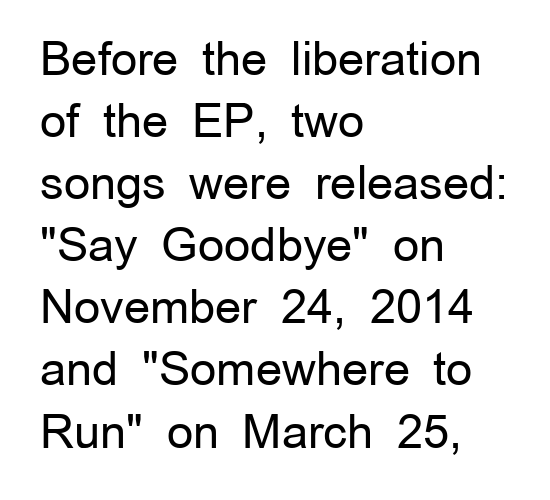
Q: Is the text bold? A: No.
Q: Is the text italic (slanted)? A: No, it is upright.
Q: Is the typeface a serif or a sans-serif typeface? A: Sans-serif.
Q: Is the text underlined? A: No.
Q: How is the paragraph aligned? A: Left-aligned.
Q: Is the spacing between letters normal or unusually wide? A: Normal.
Q: Is the spacing between lines tight, normal or loose? A: Normal.
Q: Width (condensed, normal, or wide)? A: Normal.
Q: Stroke contrast? A: Low.
Q: x-height? A: Medium.
Q: Monospaced? A: No.
